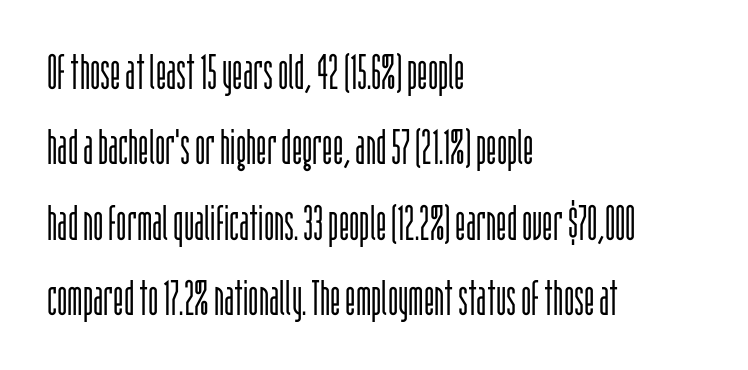
Q: Is the text bold? A: No.
Q: Is the text italic (slanted)? A: No, it is upright.
Q: Is the typeface a serif or a sans-serif typeface? A: Sans-serif.
Q: Is the text underlined? A: No.
Q: How is the paragraph aligned? A: Left-aligned.
Q: Is the spacing between letters normal or unusually wide? A: Normal.
Q: Is the spacing between lines tight, normal or loose? A: Normal.
Q: Width (condensed, normal, or wide)? A: Condensed.
Q: Stroke contrast? A: Low.
Q: x-height? A: Large.
Q: Monospaced? A: No.
